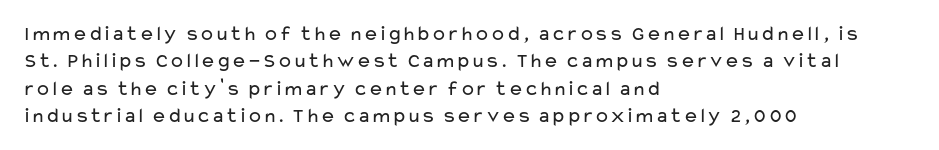
Q: Is the text bold? A: No.
Q: Is the text italic (slanted)? A: No, it is upright.
Q: Is the text underlined? A: No.
Q: How is the paragraph aligned? A: Left-aligned.
Q: Is the spacing between letters normal or unusually wide? A: Normal.
Q: Is the spacing between lines tight, normal or loose? A: Normal.
